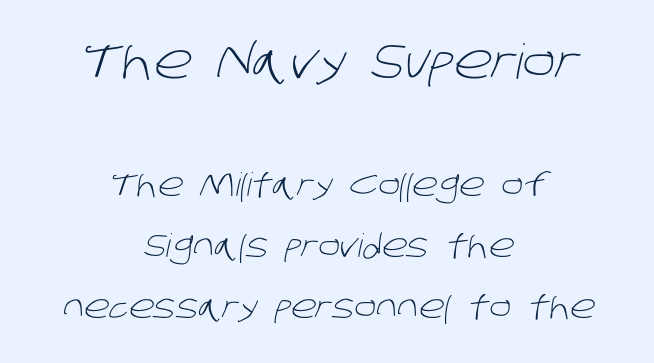
The image shows 48 px light sans-serif type; set centered, loose line spacing (1.92x), normal letter spacing, not underlined; the first (top) block is 1.5x larger; low stroke contrast and a large x-height.
